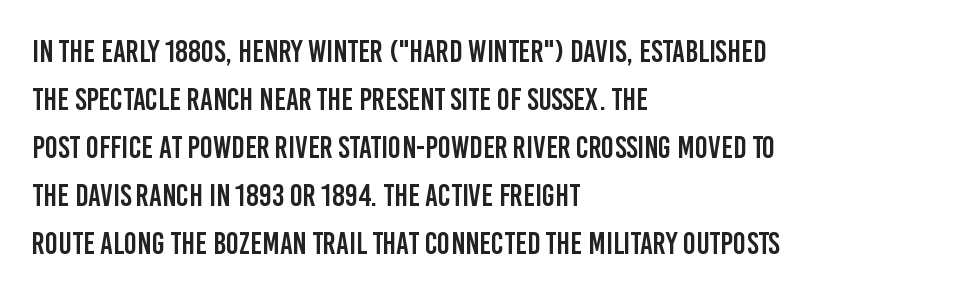
Q: Is the text italic (slanted)? A: No, it is upright.
Q: Is the typeface a serif or a sans-serif typeface? A: Sans-serif.
Q: Is the text underlined? A: No.
Q: How is the paragraph aligned? A: Left-aligned.
Q: Is the spacing between letters normal or unusually wide? A: Normal.
Q: Is the spacing between lines tight, normal or loose? A: Normal.
Q: Width (condensed, normal, or wide)? A: Condensed.
Q: Stroke contrast? A: Low.
Q: x-height? A: Large.
Q: Monospaced? A: No.
